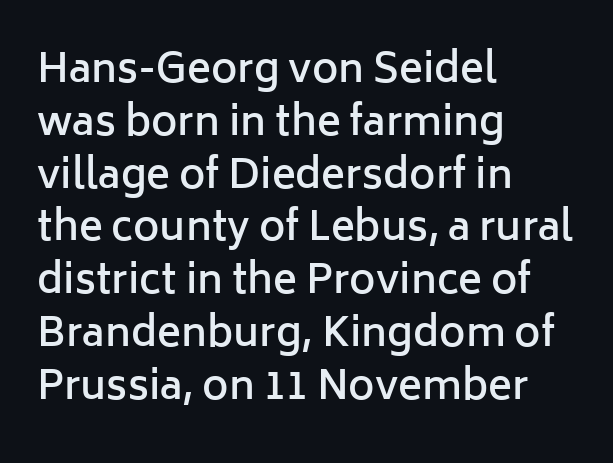
The tracking reads as untouched default to a designer's eye. How heavy is the stroke? Medium-heavy — a semibold, shy of bold. Varying glyph widths throughout — classic text-font behaviour. A typesetter would mark this as roman, not italic.
